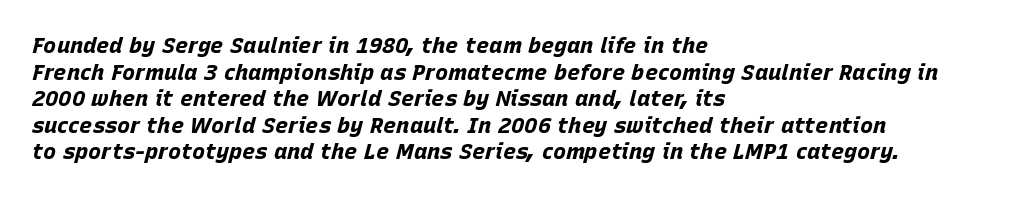
On the weight axis this lands at bold, roughly 700. Unmarked baselines from the first word to the last. The passage shown leans; its letterforms are oblique. Observe the ordinary spacing: letters are neighbours, not strangers.
